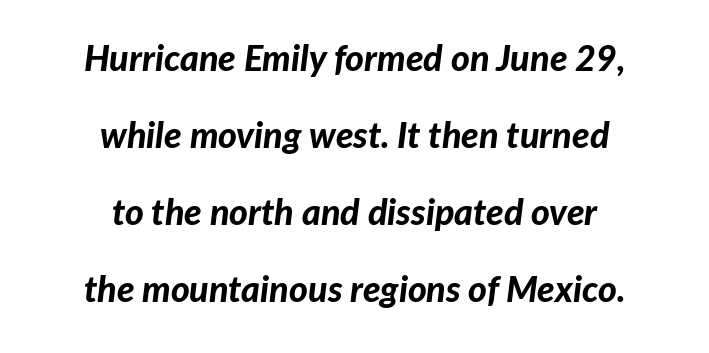
The image shows 36 px bold type, italic (leaning right); set centered, loose line spacing (2.14x), normal letter spacing, not underlined; low stroke contrast and a medium x-height.
